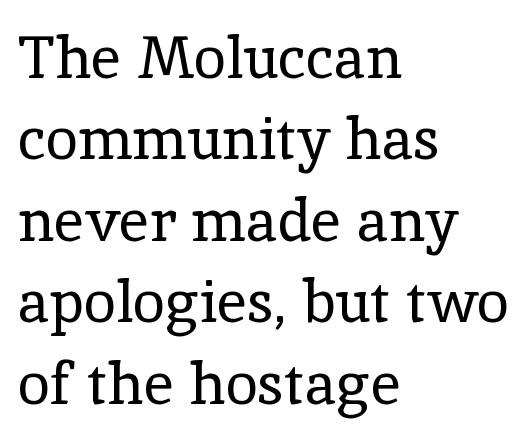
{"serif": "yes", "italic": "no", "bold": "no", "weight": "regular", "width": "normal", "x_height": "medium", "monospaced": "no", "underline": "no", "align": "left", "line_spacing": "normal", "line_spacing_ratio": 1.38, "letter_spacing": "normal", "letter_spacing_em": 0.0, "glyph_px": 59}
